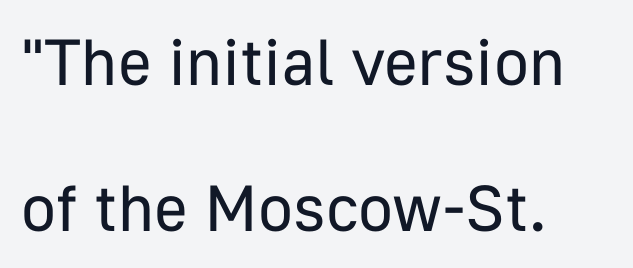
Serif or sans? Sans — the stroke terminals are bare. Here the designer chose a conventional face with non-uniform glyph widths. Check under the words: just untouched page. Characters remain perfectly vertical along every line.
